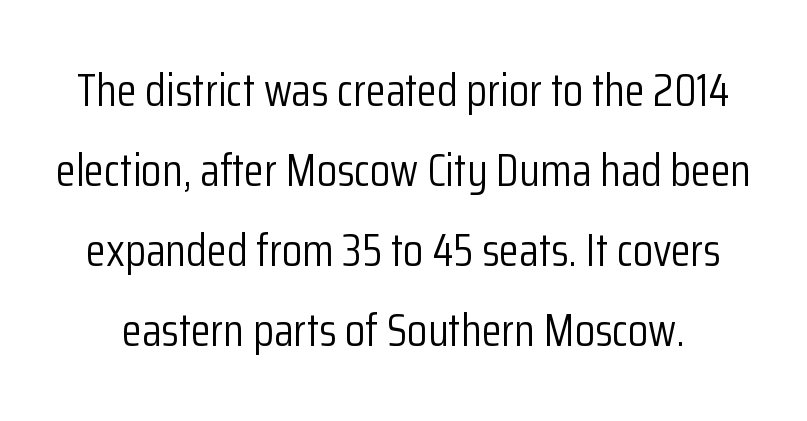
The image shows 46 px light, condensed sans-serif type, upright; set line spacing 1.74x, normal letter spacing, not underlined; low stroke contrast and a medium x-height.
